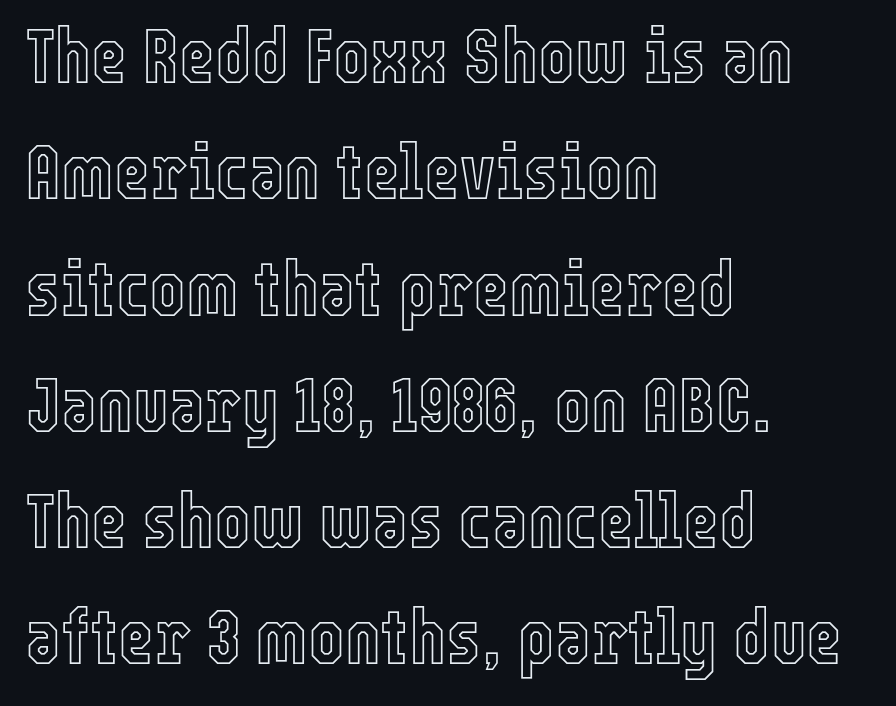
Think of a printed novel: that variable character pitch is what you see here. The axis of the letterforms is exactly vertical. Compared with typical body copy, the letter spacing here is the same. Reading down the column, the eye jumps a familiar distance to each next line. These lines are set flush left with a ragged right edge.
